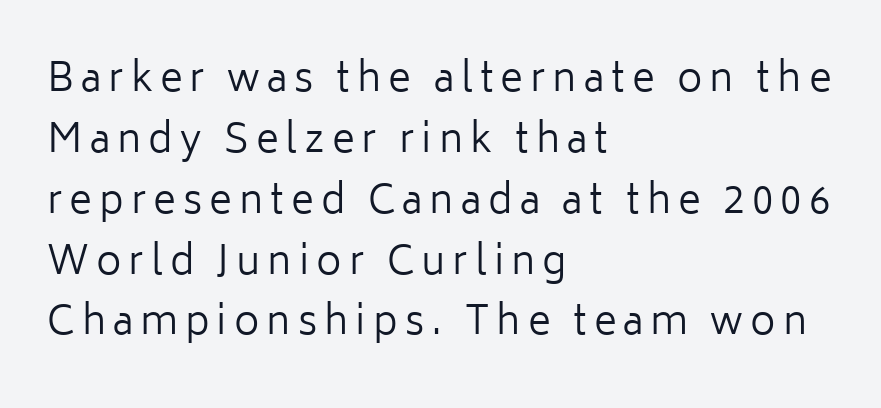
Type style note: lacks serifs. Decoration check: the copy has no underline. The letters advance in unequal steps, a hallmark of proportional type. Rendered with straight, roman letterforms. Notice how the passage keeps a crisp vertical edge on the left only. The lines sit at an ordinary, default distance from one another.
